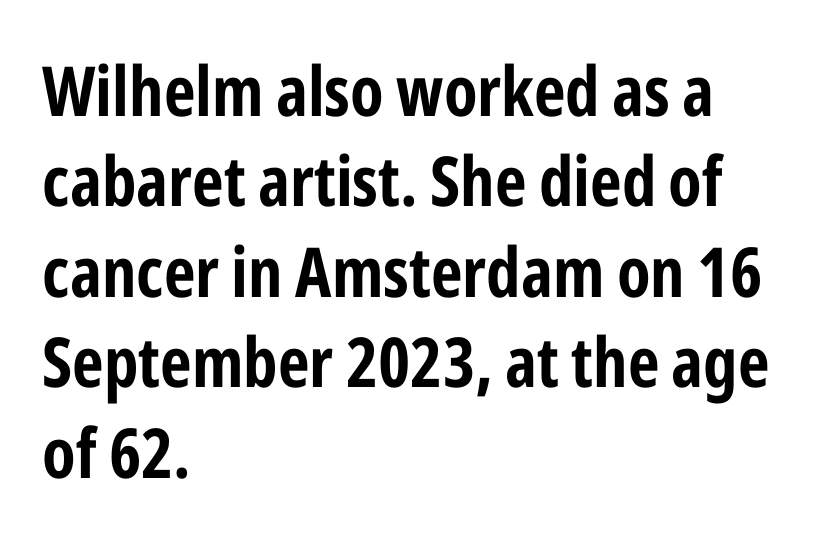
{"serif": "no", "italic": "no", "bold": "yes", "weight": "bold", "width": "condensed", "stroke_contrast": "low", "x_height": "medium", "monospaced": "no", "underline": "no", "align": "left", "line_spacing": "normal", "line_spacing_ratio": 1.31, "letter_spacing": "normal", "letter_spacing_em": 0.0, "glyph_px": 69}
